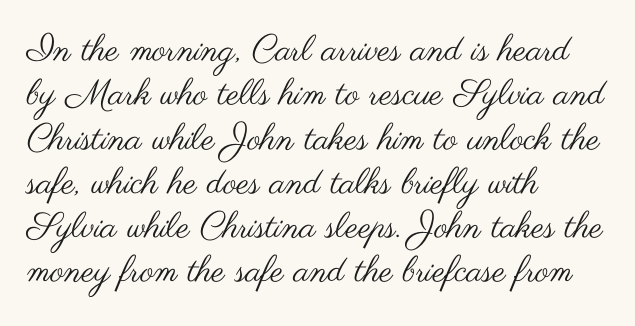
{"serif": "no", "bold": "no", "weight": "regular", "width": "wide", "stroke_contrast": "medium", "x_height": "small", "monospaced": "no", "underline": "no", "align": "left", "line_spacing_ratio": 1.23, "letter_spacing": "normal", "letter_spacing_em": 0.0, "glyph_px": 36}
